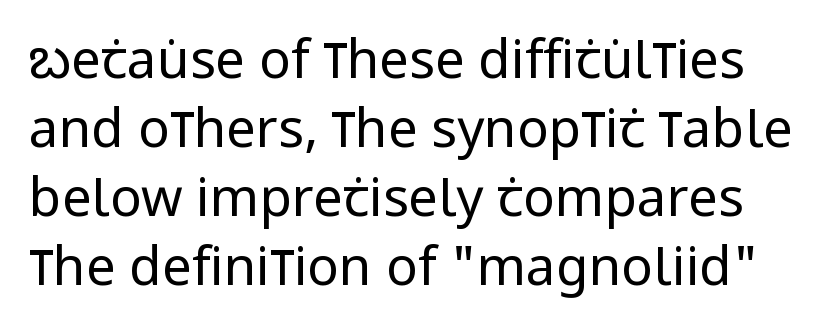
The image shows 53 px regular-weight, condensed sans-serif type, upright; set normal line spacing (1.3x), normal letter spacing, not underlined; low stroke contrast and a large x-height.
